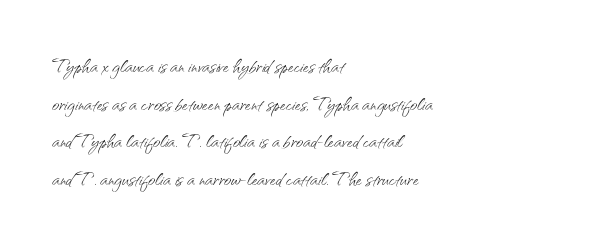
The image shows 25 px text type; set left-aligned, normal line spacing (1.51x), normal letter spacing, not underlined.
